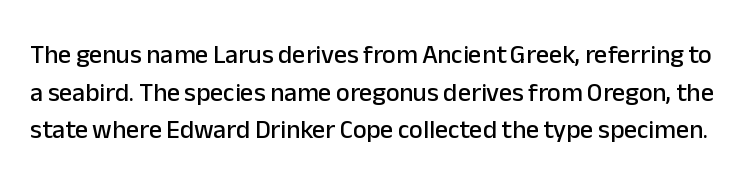
The passage shown has conventional tracking throughout. The leading is moderate, giving the passage an even texture. Upright lettering throughout. Nobody drew a line under any word here.
